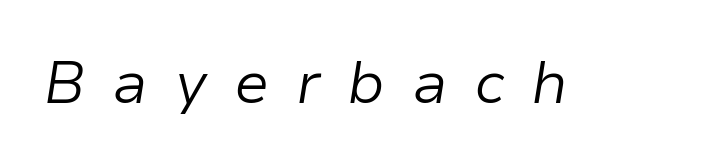
The image shows 59 px light type, italic (leaning right); set unusually wide letter spacing (+0.45 em), not underlined; low stroke contrast and a medium x-height.
